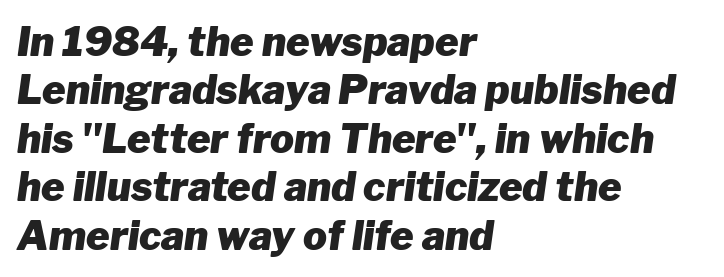
The image shows 40 px heavy type, italic (leaning right); set left-aligned, line spacing 1.21x, normal letter spacing, not underlined; low stroke contrast and a medium x-height.
